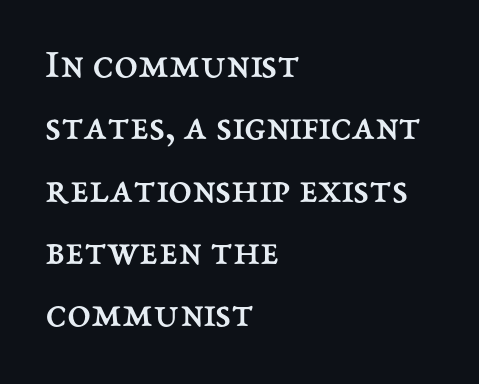
The image shows 43 px regular-weight type, upright; set left-aligned, normal line spacing (1.45x), normal letter spacing, not underlined; medium stroke contrast and a medium x-height.
